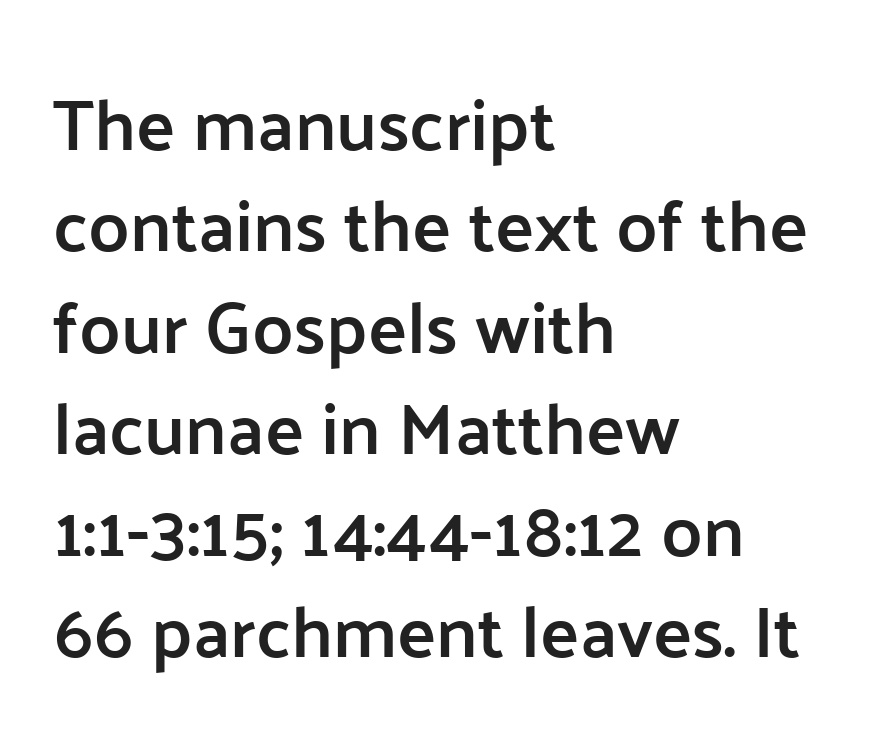
The image shows 73 px semibold sans-serif type, upright; set left-aligned, normal line spacing (1.39x), normal letter spacing, not underlined; low stroke contrast and a medium x-height.
